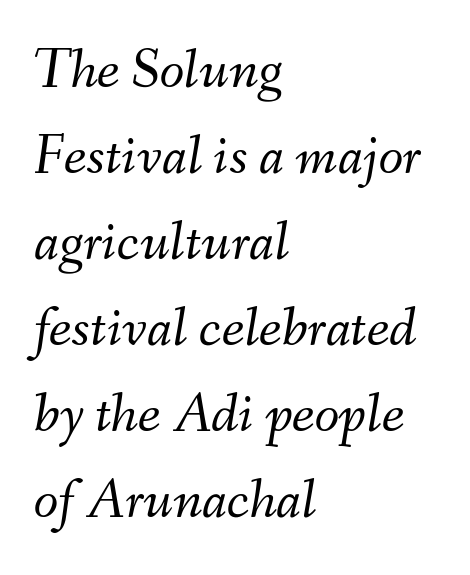
The space beneath each line is pristine and unruled. The horizontal fit of the characters is conventional and even. Varying glyph widths throughout — classic text-font behaviour. Visually the block forms a straight wall on the left and a jagged coastline on the right. The cut favours lightness, reaching ordinary text weight at its darkest.
